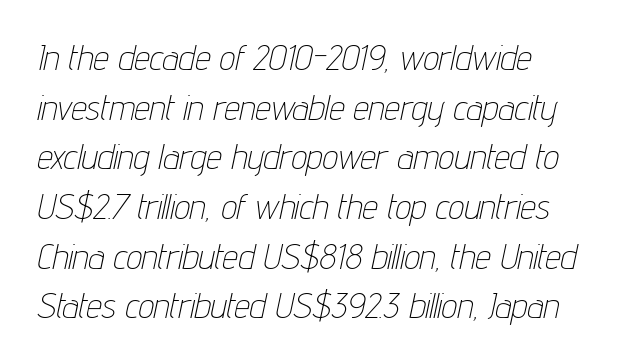
The image shows 35 px thin, condensed type, italic (leaning right); set left-aligned, normal line spacing (1.42x), normal letter spacing, not underlined; low stroke contrast and a medium x-height.
